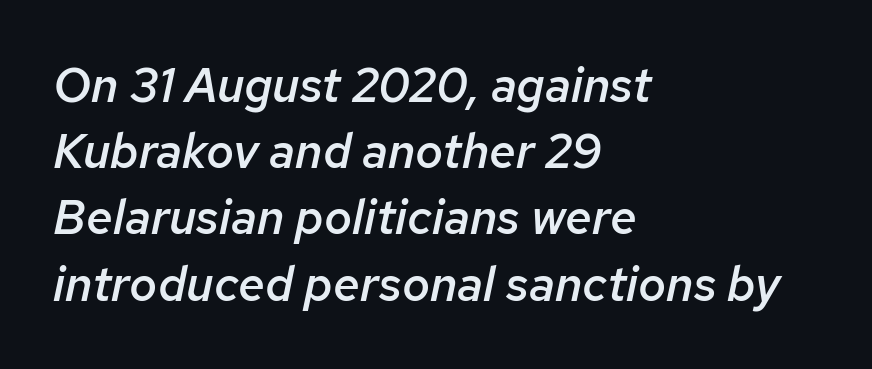
The image shows 48 px semibold type, italic (leaning right); set left-aligned, normal line spacing (1.38x), normal letter spacing, not underlined; low stroke contrast and a medium x-height.
